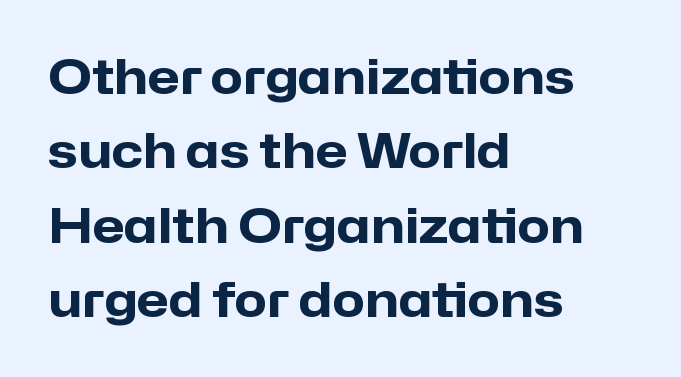
{"serif": "no", "italic": "no", "bold": "yes", "weight": "heavy", "width": "normal", "stroke_contrast": "low", "x_height": "medium", "monospaced": "no", "underline": "no", "align": "left", "line_spacing": "normal", "line_spacing_ratio": 1.58, "letter_spacing": "normal", "letter_spacing_em": 0.0, "glyph_px": 47}
